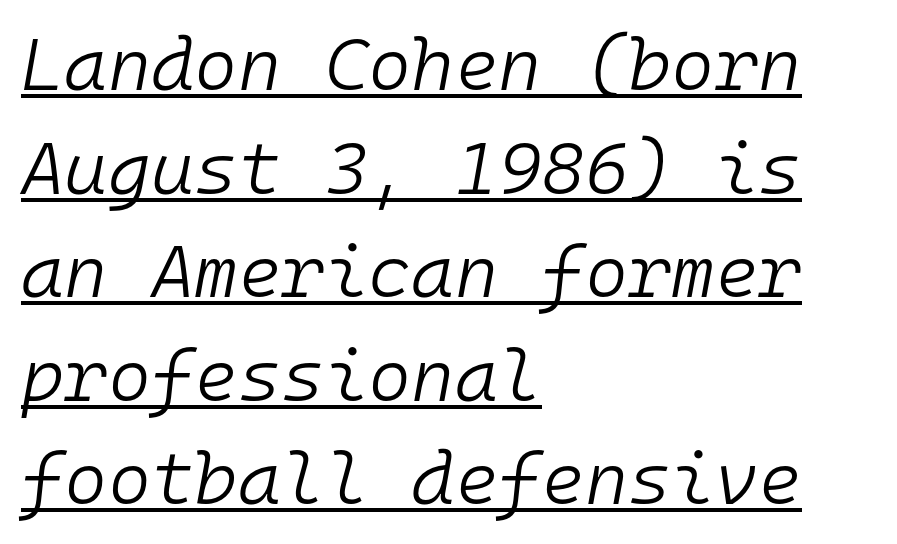
Q: Is the text bold? A: No.
Q: Is the text italic (slanted)? A: Yes, it leans right by about 10 degrees.
Q: Is the text underlined? A: Yes.
Q: How is the paragraph aligned? A: Left-aligned.
Q: Is the spacing between letters normal or unusually wide? A: Normal.
Q: Is the spacing between lines tight, normal or loose? A: Normal.
Q: Width (condensed, normal, or wide)? A: Normal.
Q: Stroke contrast? A: Low.
Q: x-height? A: Medium.
Q: Monospaced? A: Yes.
